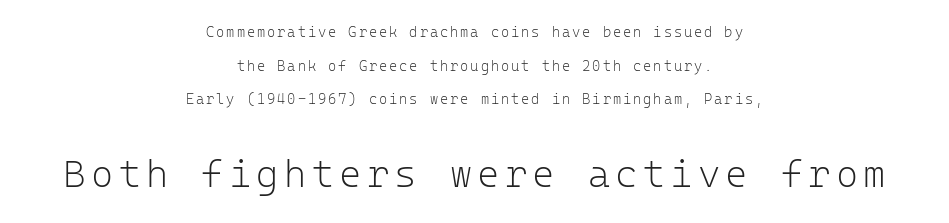
{"serif": "no", "italic": "no", "bold": "no", "weight": "light", "width": "normal", "stroke_contrast": "low", "x_height": "medium", "monospaced": "yes", "underline": "no", "align": "center", "line_spacing": "loose", "line_spacing_ratio": 2.4, "larger_block": "second", "size_ratio": 2.71, "glyph_px": 38}
